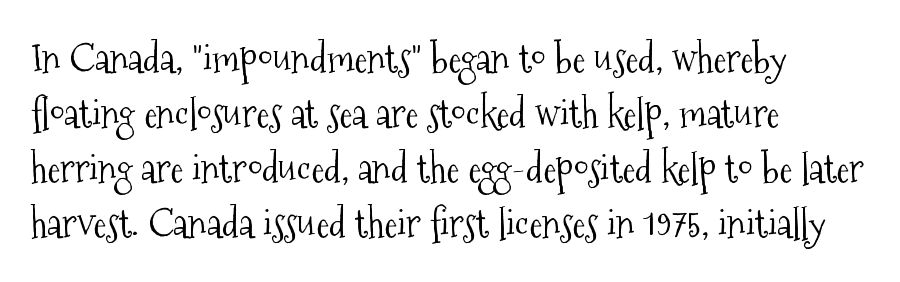
The passage shown is not bold in any degree. Check under the words: just untouched page. The letters advance in unequal steps, a hallmark of proportional type. Small tapered or slab feet sit at the stroke ends, so this counts as serif.
